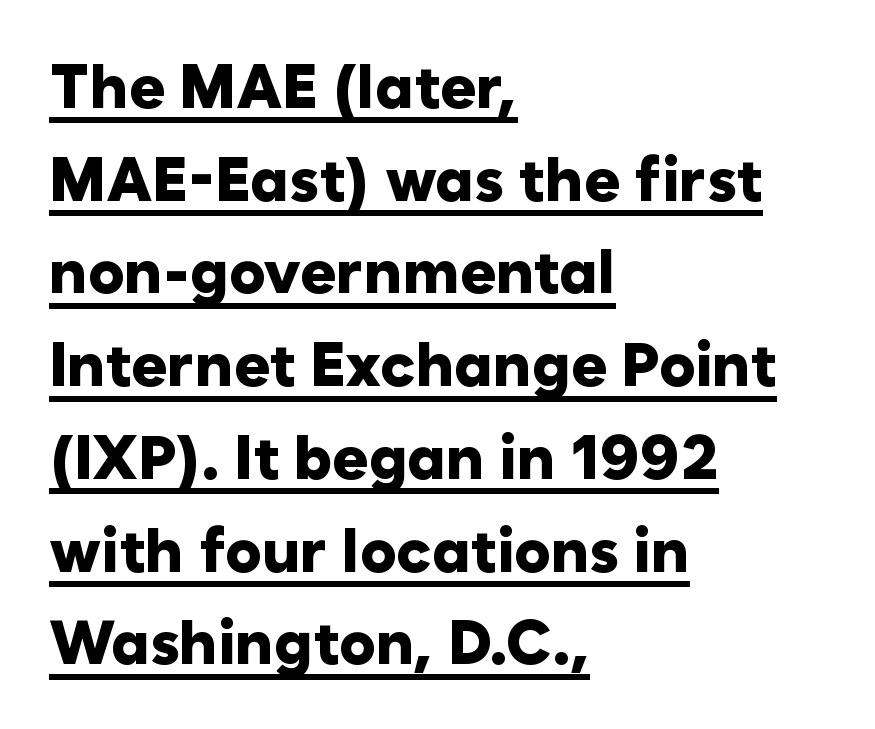
These lines are set flush left with a ragged right edge. These lines carry a lot of weight — the face is fully bold. Notice how a bar underscores the lettering throughout. The type is set solid horizontally, with unmodified tracking. Quick note: not italic, upright. Unlike a traditional serif, this face leaves its strokes unadorned.
